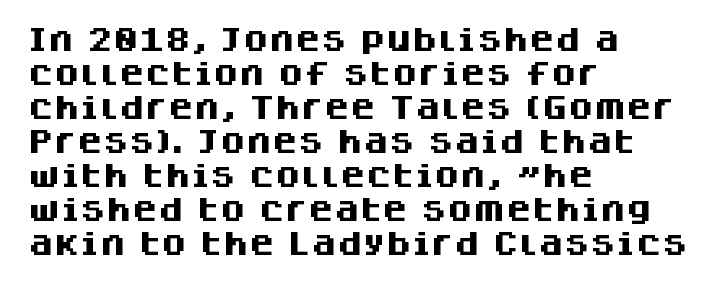
Typeset ragged right — the left edge is the straight one. Words float on clear page, feet unadorned. Vertically, the passage feels balanced, rows spaced as you'd expect. This sample uses plain, unmodified letter spacing. Summary of weight: heavy, a full bold. Characters remain perfectly vertical along every line.
